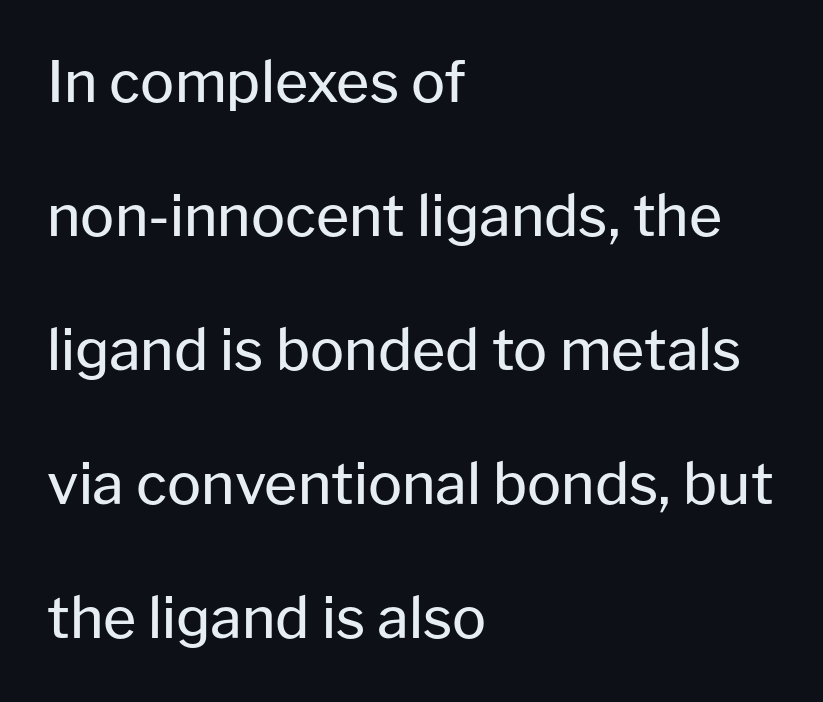
{"serif": "no", "italic": "no", "bold": "no", "weight": "regular", "width": "normal", "stroke_contrast": "low", "x_height": "medium", "monospaced": "no", "underline": "no", "align": "left", "line_spacing": "loose", "line_spacing_ratio": 2.35, "letter_spacing": "normal", "letter_spacing_em": 0.0, "glyph_px": 57}
